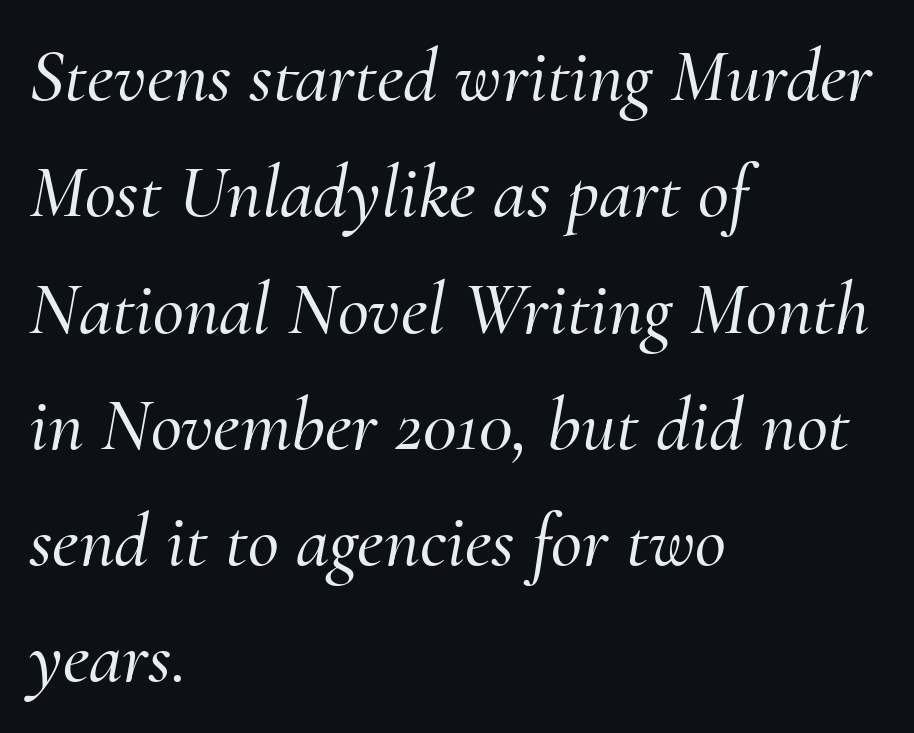
Q: Is the text italic (slanted)? A: Yes, it leans right by about 10 degrees.
Q: Is the typeface a serif or a sans-serif typeface? A: Serif.
Q: Is the text underlined? A: No.
Q: How is the paragraph aligned? A: Left-aligned.
Q: Is the spacing between letters normal or unusually wide? A: Normal.
Q: Is the spacing between lines tight, normal or loose? A: Normal.
Q: Width (condensed, normal, or wide)? A: Normal.
Q: Stroke contrast? A: Medium.
Q: x-height? A: Small.
Q: Monospaced? A: No.
